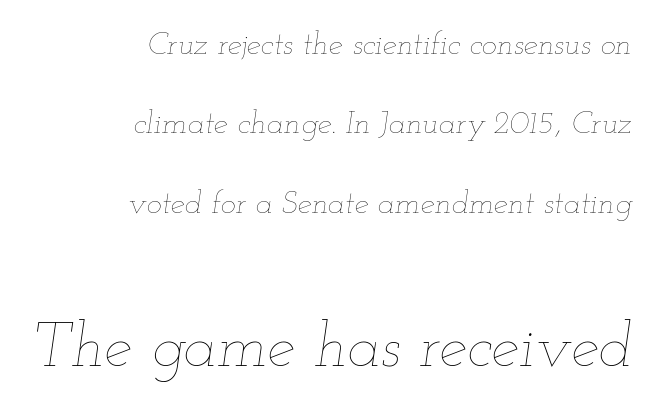
{"italic": "yes", "lean": "right", "slant_degrees": 12, "bold": "no", "weight": "thin", "width": "wide", "stroke_contrast": "low", "x_height": "small", "monospaced": "no", "underline": "no", "align": "right", "line_spacing": "loose", "line_spacing_ratio": 2.48, "letter_spacing": "normal", "letter_spacing_em": 0.0, "larger_block": "second", "size_ratio": 1.97, "glyph_px": 63}
